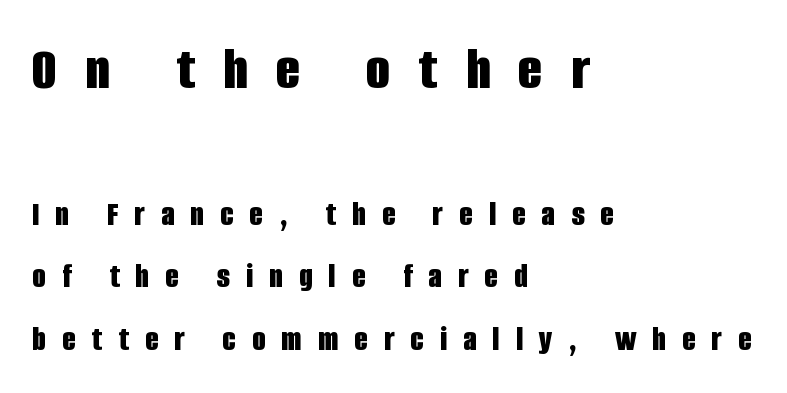
The image shows 62 px bold, condensed sans-serif type, upright; set left-aligned, line spacing 1.79x, unusually wide letter spacing (+0.46 em), not underlined; the first (top) block is 1.77x larger; low stroke contrast and a large x-height.
